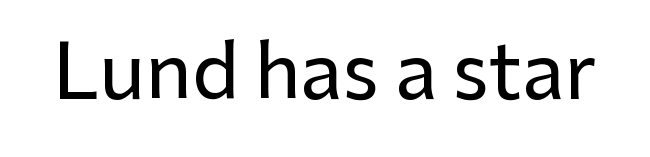
{"serif": "no", "italic": "no", "width": "normal", "stroke_contrast": "low", "x_height": "medium", "monospaced": "no", "underline": "no", "letter_spacing": "normal", "letter_spacing_em": 0.0, "glyph_px": 76}
